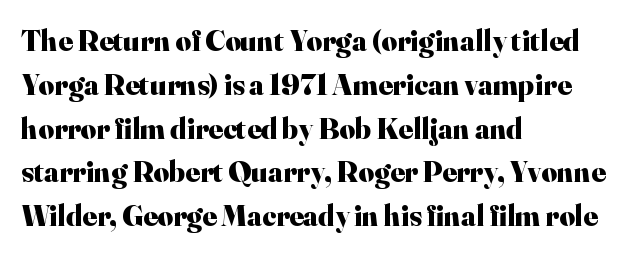
{"serif": "yes", "italic": "no", "bold": "yes", "weight": "heavy", "width": "normal", "stroke_contrast": "high", "x_height": "small", "monospaced": "no", "underline": "no", "align": "left", "line_spacing": "normal", "line_spacing_ratio": 1.46, "letter_spacing": "normal", "letter_spacing_em": 0.0, "glyph_px": 30}
